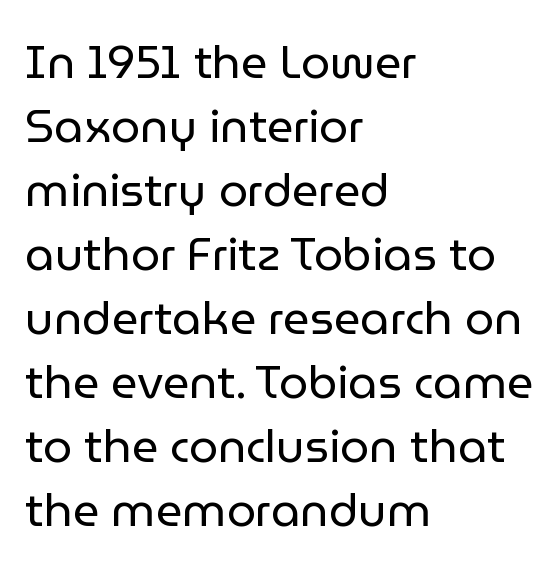
These lines are set flush left with a ragged right edge. No extra tracking has been applied to these lines. Does the type have serifs? No, each stem ends abruptly. Summary of weight: not heavy and not bold.
